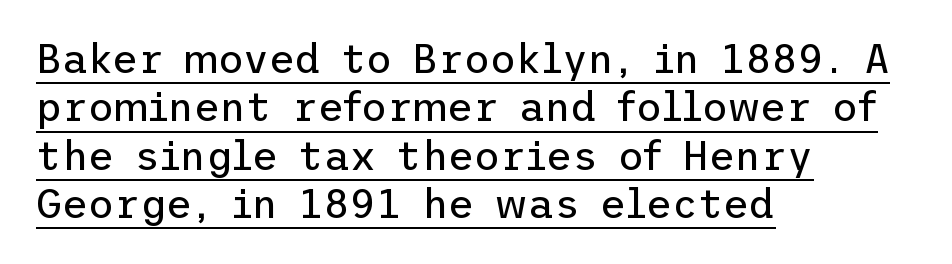
No italicization has been applied; the sample stays upright. This rendering uses left alignment, leaving the right contour irregular. The gaps between neighbouring characters are ordinary and unremarkable. Type style note: lacks serifs. The string is rendered with underlining switched on. Letters have the restrained weight of plain body copy at most.
